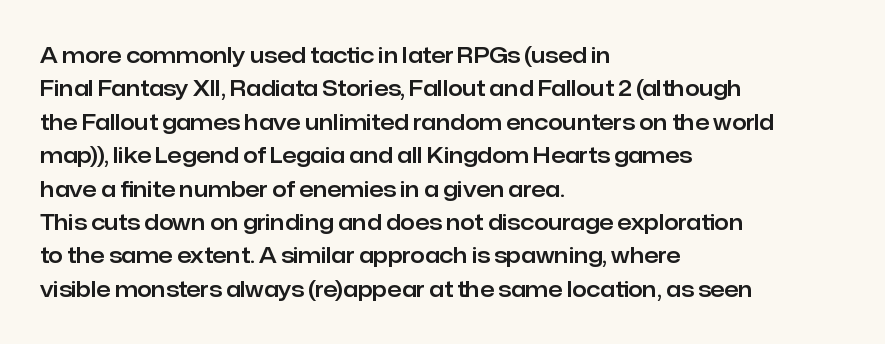
{"italic": "no", "underline": "no", "align": "left", "line_spacing": "normal", "line_spacing_ratio": 1.59, "letter_spacing": "normal", "letter_spacing_em": 0.0, "glyph_px": 21}
